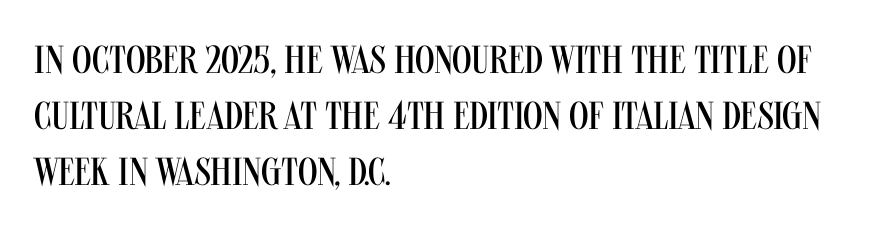
Q: Is the text bold? A: No.
Q: Is the text italic (slanted)? A: No, it is upright.
Q: Is the typeface a serif or a sans-serif typeface? A: Sans-serif.
Q: Is the text underlined? A: No.
Q: How is the paragraph aligned? A: Left-aligned.
Q: Is the spacing between letters normal or unusually wide? A: Normal.
Q: Is the spacing between lines tight, normal or loose? A: Normal.
Q: Width (condensed, normal, or wide)? A: Condensed.
Q: Stroke contrast? A: Medium.
Q: x-height? A: Large.
Q: Monospaced? A: No.
